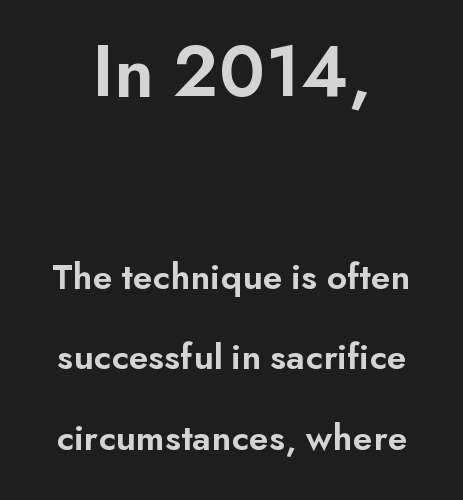
Q: Is the text bold? A: Semi-bold.
Q: Is the text italic (slanted)? A: No, it is upright.
Q: Is the typeface a serif or a sans-serif typeface? A: Sans-serif.
Q: Is the text underlined? A: No.
Q: How is the paragraph aligned? A: Centered.
Q: Is the spacing between letters normal or unusually wide? A: Normal.
Q: Is the spacing between lines tight, normal or loose? A: Loose.
Q: Which block of text is set in a larger size, the first (top) or the second (bottom)? A: The first (top) one.
Q: Width (condensed, normal, or wide)? A: Normal.
Q: Stroke contrast? A: Low.
Q: x-height? A: Small.
Q: Monospaced? A: No.
